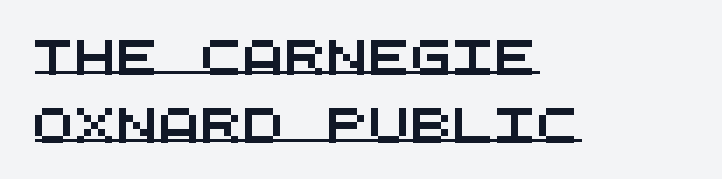
Q: Is the typeface a serif or a sans-serif typeface? A: Sans-serif.
Q: Is the text underlined? A: Yes.
Q: How is the paragraph aligned? A: Left-aligned.
Q: Is the spacing between letters normal or unusually wide? A: Normal.
Q: Is the spacing between lines tight, normal or loose? A: Loose.
Q: Width (condensed, normal, or wide)? A: Wide.
Q: Stroke contrast? A: Medium.
Q: x-height? A: Large.
Q: Monospaced? A: Yes.
